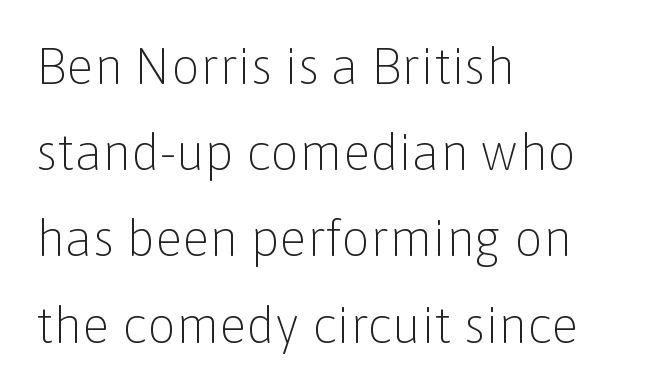
Q: Is the text bold? A: No.
Q: Is the text italic (slanted)? A: No, it is upright.
Q: Is the typeface a serif or a sans-serif typeface? A: Sans-serif.
Q: Is the text underlined? A: No.
Q: How is the paragraph aligned? A: Left-aligned.
Q: Is the spacing between letters normal or unusually wide? A: Normal.
Q: Is the spacing between lines tight, normal or loose? A: Normal.
Q: Width (condensed, normal, or wide)? A: Normal.
Q: Stroke contrast? A: Low.
Q: x-height? A: Medium.
Q: Monospaced? A: No.
